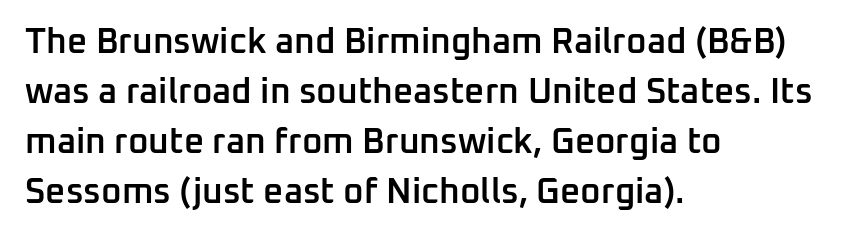
The image shows 35 px semibold sans-serif type, upright; set left-aligned, normal line spacing (1.43x), normal letter spacing, not underlined; low stroke contrast and a medium x-height.
